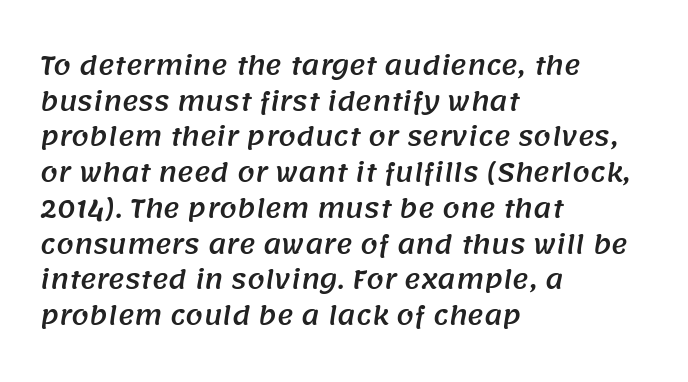
Characters follow at the spacing the type designer built in. Each new line begins a customary step beneath the previous one. Any mark beneath the type? The region is blank. The paragraph has a hard left edge and a soft right edge.
